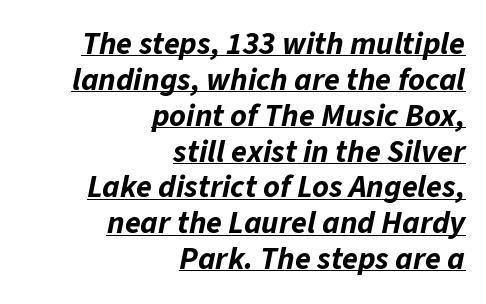
Q: Is the text bold? A: Yes.
Q: Is the text italic (slanted)? A: Yes, it leans right by about 11 degrees.
Q: Is the text underlined? A: Yes.
Q: How is the paragraph aligned? A: Right-aligned.
Q: Is the spacing between letters normal or unusually wide? A: Normal.
Q: Is the spacing between lines tight, normal or loose? A: Tight.
Q: Width (condensed, normal, or wide)? A: Normal.
Q: Stroke contrast? A: Low.
Q: x-height? A: Medium.
Q: Monospaced? A: No.
